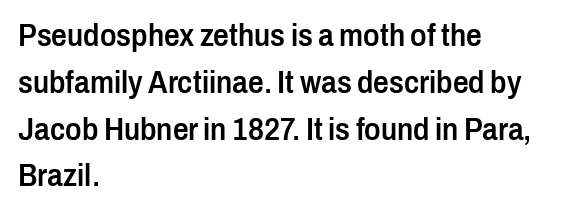
The image shows 31 px semibold, condensed sans-serif type, upright; set left-aligned, normal line spacing (1.51x), normal letter spacing, not underlined; low stroke contrast and a medium x-height.
